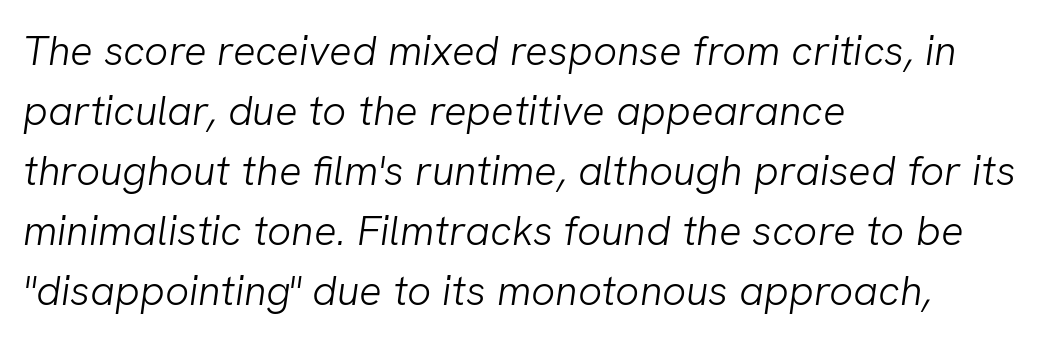
Q: Is the text bold? A: No.
Q: Is the typeface a serif or a sans-serif typeface? A: Sans-serif.
Q: Is the text underlined? A: No.
Q: How is the paragraph aligned? A: Left-aligned.
Q: Is the spacing between letters normal or unusually wide? A: Normal.
Q: Is the spacing between lines tight, normal or loose? A: Normal.
Q: Width (condensed, normal, or wide)? A: Normal.
Q: Stroke contrast? A: Low.
Q: x-height? A: Medium.
Q: Monospaced? A: No.
